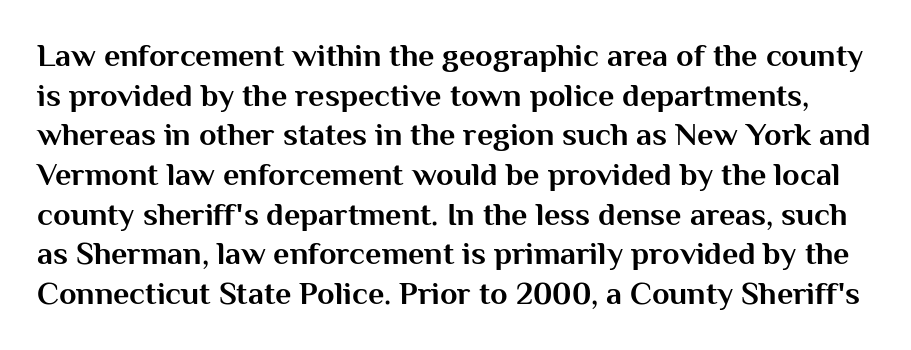
The image shows 32 px bold sans-serif type, upright; set line spacing 1.24x, normal letter spacing, not underlined; medium stroke contrast and a medium x-height.
